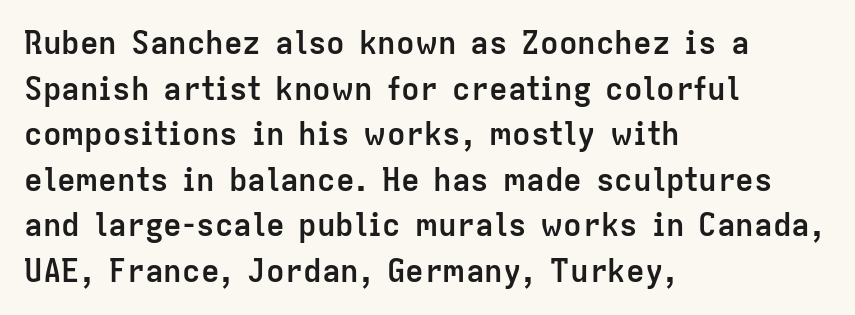
{"serif": "no", "italic": "no", "bold": "yes", "weight": "semibold", "width": "normal", "stroke_contrast": "low", "x_height": "medium", "monospaced": "no", "underline": "no", "align": "left", "line_spacing": "normal", "line_spacing_ratio": 1.47, "letter_spacing": "normal", "letter_spacing_em": 0.0, "glyph_px": 31}
